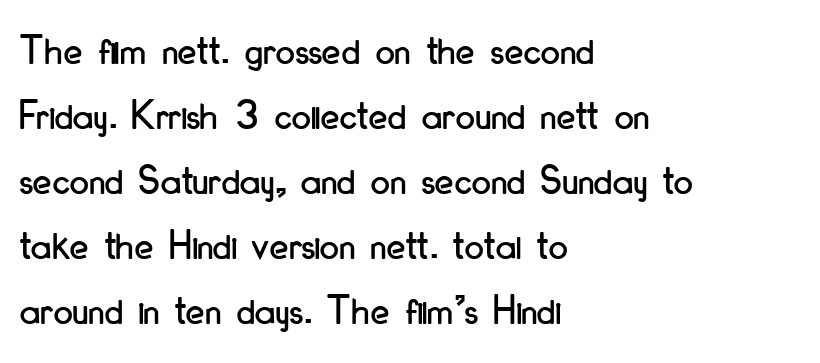
Q: Is the text italic (slanted)? A: No, it is upright.
Q: Is the typeface a serif or a sans-serif typeface? A: Sans-serif.
Q: Is the text underlined? A: No.
Q: How is the paragraph aligned? A: Left-aligned.
Q: Is the spacing between letters normal or unusually wide? A: Normal.
Q: Is the spacing between lines tight, normal or loose? A: Normal.
Q: Width (condensed, normal, or wide)? A: Condensed.
Q: Stroke contrast? A: Low.
Q: x-height? A: Small.
Q: Monospaced? A: No.
